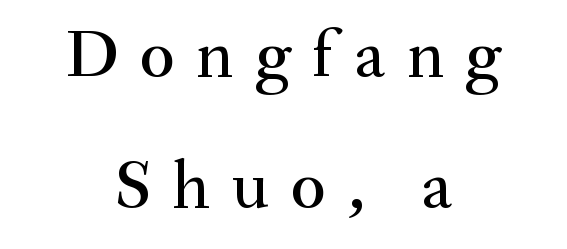
Q: Is the text italic (slanted)? A: No, it is upright.
Q: Is the typeface a serif or a sans-serif typeface? A: Serif.
Q: Is the text underlined? A: No.
Q: How is the paragraph aligned? A: Centered.
Q: Is the spacing between letters normal or unusually wide? A: Unusually wide.
Q: Is the spacing between lines tight, normal or loose? A: Loose.
Q: Width (condensed, normal, or wide)? A: Normal.
Q: Stroke contrast? A: Medium.
Q: x-height? A: Small.
Q: Monospaced? A: No.
